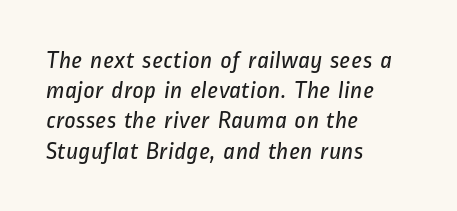
{"bold": "no", "underline": "no", "align": "left", "line_spacing_ratio": 1.21, "letter_spacing": "normal", "letter_spacing_em": 0.0, "glyph_px": 25}
